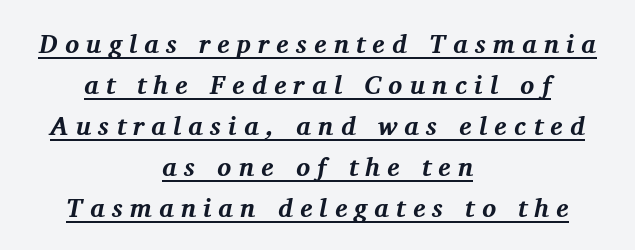
The image shows 26 px bold type, italic (leaning right); set centered, normal line spacing (1.58x), unusually wide letter spacing (+0.28 em), underlined.
